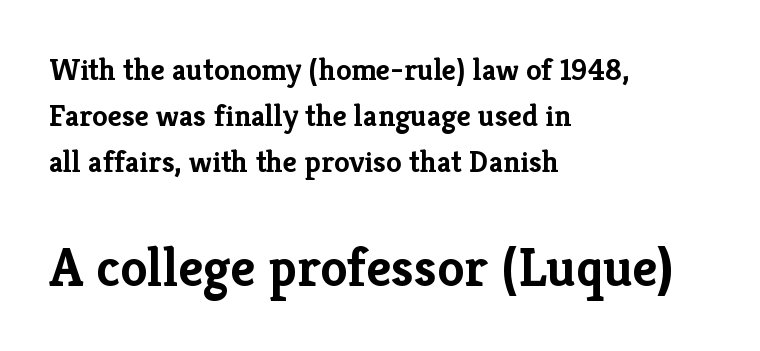
Horizontally, the lines are justified to the leading edge only. What stands out about the letter spacing? Nothing — it is the standard amount. This is serif lettering, the kind often seen in printed books. The vertical gap from one line to the next is medium. Is the lower block the larger one? Yes — the lower block carries the bigger type. Heft: maximum for text — a bold.
